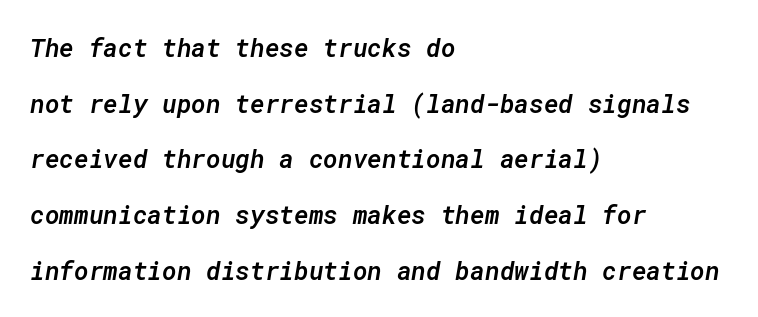
{"italic": "yes", "lean": "right", "slant_degrees": 10, "bold": "semi", "underline": "no", "align": "left", "line_spacing": "loose", "line_spacing_ratio": 2.23, "letter_spacing": "normal", "letter_spacing_em": 0.0, "glyph_px": 25}
